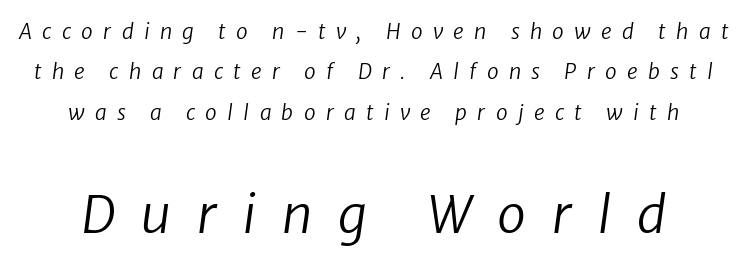
Q: Is the text bold? A: No.
Q: Is the text italic (slanted)? A: Yes, it leans right by about 8 degrees.
Q: Is the text underlined? A: No.
Q: Is the spacing between letters normal or unusually wide? A: Unusually wide.
Q: Is the spacing between lines tight, normal or loose? A: Loose.
Q: Which block of text is set in a larger size, the first (top) or the second (bottom)? A: The second (bottom) one.
Q: Width (condensed, normal, or wide)? A: Normal.
Q: Stroke contrast? A: Low.
Q: x-height? A: Medium.
Q: Monospaced? A: No.
